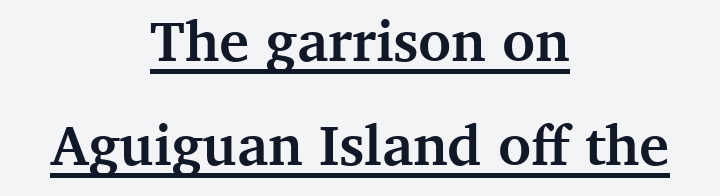
{"serif": "yes", "italic": "no", "bold": "yes", "weight": "semibold", "width": "normal", "stroke_contrast": "medium", "x_height": "medium", "monospaced": "no", "underline": "yes", "align": "center", "line_spacing_ratio": 1.82, "letter_spacing": "normal", "letter_spacing_em": 0.0, "glyph_px": 57}
